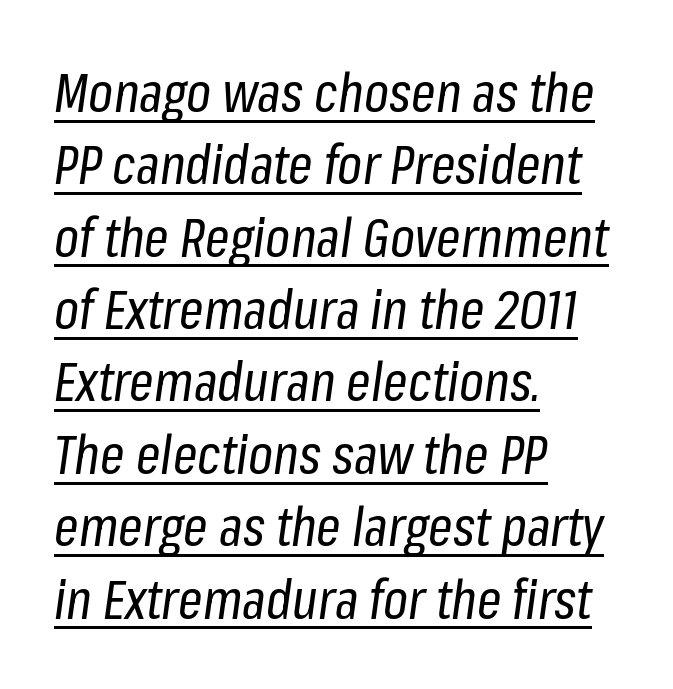
The image shows 54 px regular-weight, condensed type, italic (leaning right); set left-aligned, normal line spacing (1.34x), normal letter spacing, underlined; low stroke contrast and a medium x-height.
